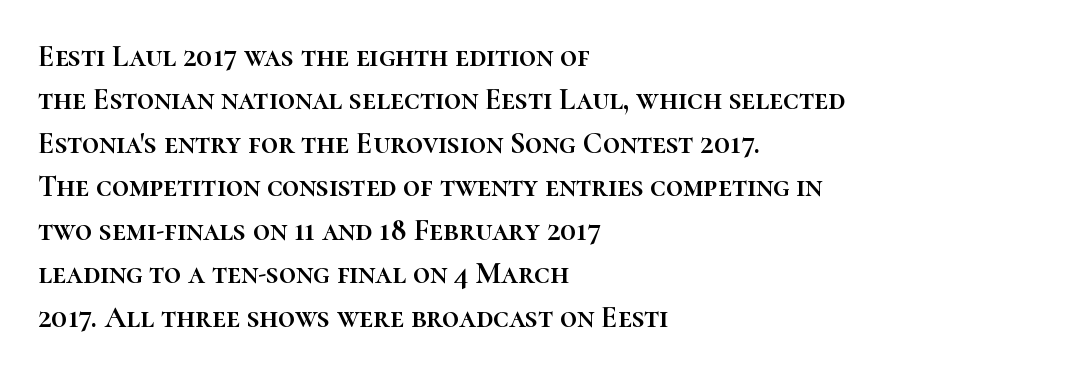
Q: Is the text italic (slanted)? A: No, it is upright.
Q: Is the text underlined? A: No.
Q: How is the paragraph aligned? A: Left-aligned.
Q: Is the spacing between letters normal or unusually wide? A: Normal.
Q: Is the spacing between lines tight, normal or loose? A: Normal.
Q: Width (condensed, normal, or wide)? A: Normal.
Q: Stroke contrast? A: High.
Q: x-height? A: Medium.
Q: Monospaced? A: No.
